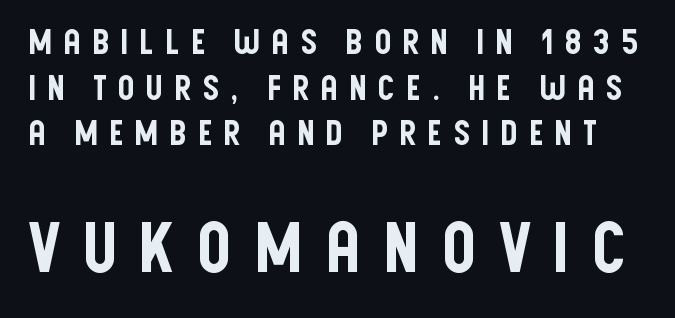
{"serif": "no", "italic": "no", "width": "condensed", "stroke_contrast": "low", "x_height": "large", "monospaced": "no", "underline": "no", "line_spacing": "normal", "line_spacing_ratio": 1.34, "letter_spacing": "wide", "letter_spacing_em": 0.3, "larger_block": "second", "size_ratio": 2.03, "glyph_px": 69}
